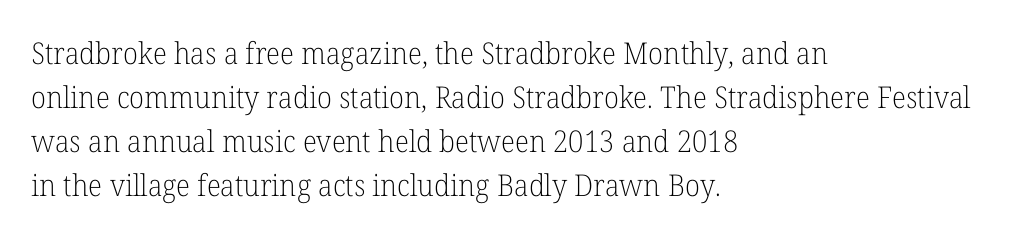
Horizontal alignment here is leftward, the default for most running prose. Font category for this specimen: serif. Weight class: somewhere from thin through regular. Is the letter spacing exaggerated? No — it looks like the ordinary default. A typesetter would call this proportional, since set widths differ per character.
